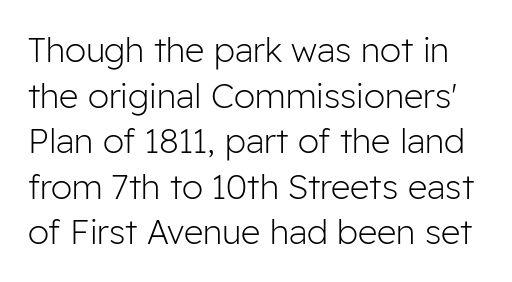
{"serif": "no", "italic": "no", "bold": "no", "weight": "light", "width": "normal", "stroke_contrast": "low", "x_height": "medium", "monospaced": "no", "underline": "no", "line_spacing": "normal", "line_spacing_ratio": 1.34, "letter_spacing": "normal", "letter_spacing_em": 0.0, "glyph_px": 34}
